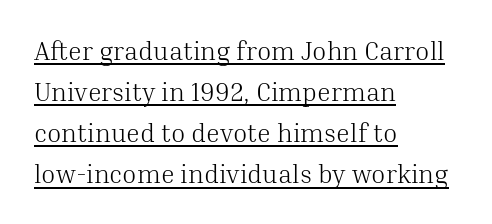
The image shows 26 px text type, upright; set left-aligned, normal line spacing (1.58x), normal letter spacing, underlined.
